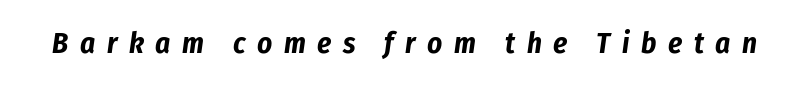
Would a proofreader flag this as italicized? Yes. This sample uses expanded letter spacing, leaving extra air between glyphs. Each row of text sits above clean, open space. Every letter is thick-stroked: bold, no question. These lines are rendered in a variable-pitch font.
